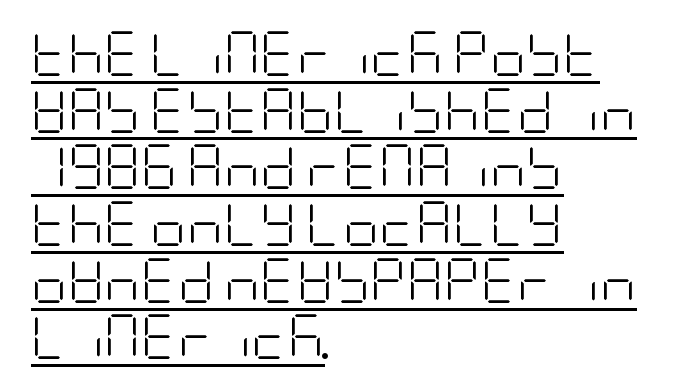
{"serif": "no", "italic": "no", "bold": "no", "weight": "light", "width": "condensed", "stroke_contrast": "low", "x_height": "large", "underline": "yes", "align": "left", "line_spacing": "normal", "line_spacing_ratio": 1.26, "letter_spacing": "normal", "letter_spacing_em": 0.0, "glyph_px": 45}
